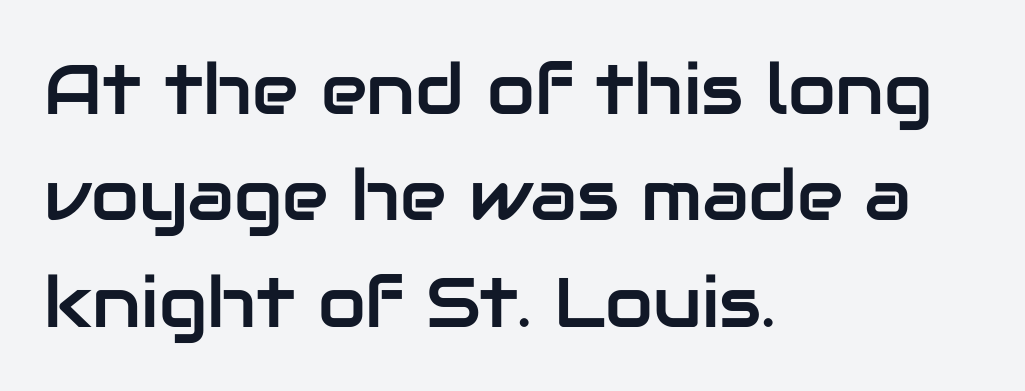
Descenders are the only things crossing below the line. You could call the tracking neutral — neither tight nor loose. If you drew a line through each stem, it would be perfectly vertical. Compared with a centered layout, this one pins lines to the left instead.
